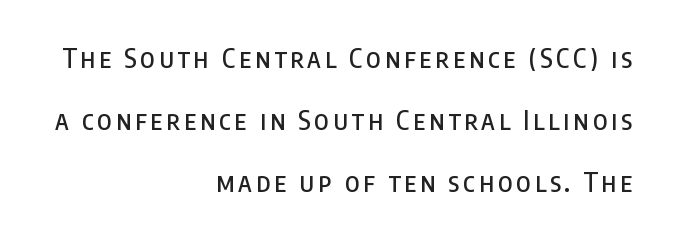
Posture: upright roman. The space between consecutive lines is lavish. Decoration check: the copy has no underline. Which margin do the lines hug? The right one — the left edge is uneven.
